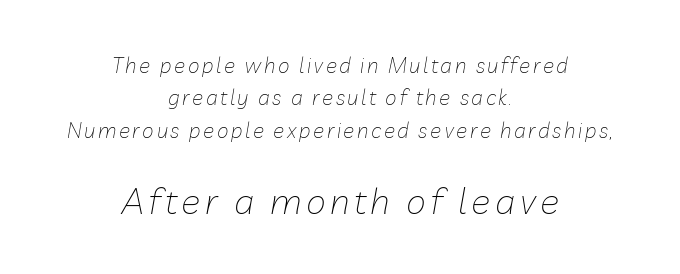
The image shows 36 px thin type, italic (leaning right); set centered, normal line spacing (1.54x), not underlined; the second (bottom) block is 1.71x larger; low stroke contrast and a medium x-height.
